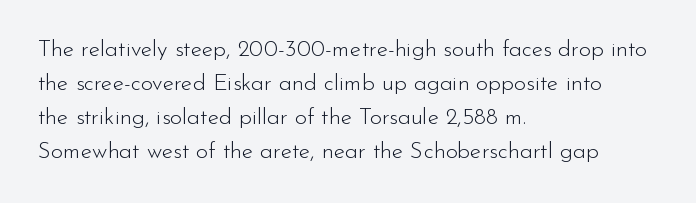
The type sits square on the baseline with zero lean. Stem width sits at or under what a default text font uses. Horizontally, the lines are justified to the leading edge only. This sample keeps an unexceptional amount of space between lines. The space beneath each line is pristine and unruled. There is no visible air inserted between adjacent glyphs.
